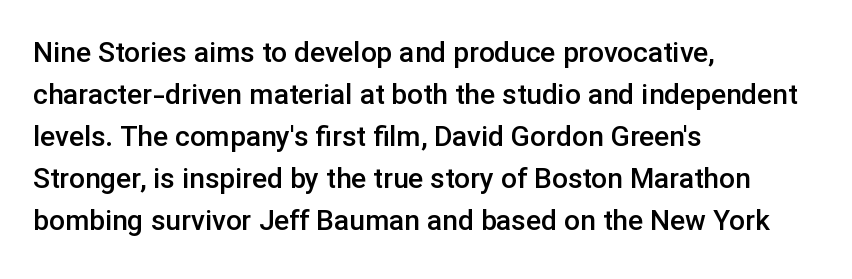
Q: Is the text bold? A: Semi-bold.
Q: Is the text italic (slanted)? A: No, it is upright.
Q: Is the typeface a serif or a sans-serif typeface? A: Sans-serif.
Q: Is the text underlined? A: No.
Q: How is the paragraph aligned? A: Left-aligned.
Q: Is the spacing between letters normal or unusually wide? A: Normal.
Q: Is the spacing between lines tight, normal or loose? A: Normal.
Q: Width (condensed, normal, or wide)? A: Normal.
Q: Stroke contrast? A: Low.
Q: x-height? A: Medium.
Q: Monospaced? A: No.
